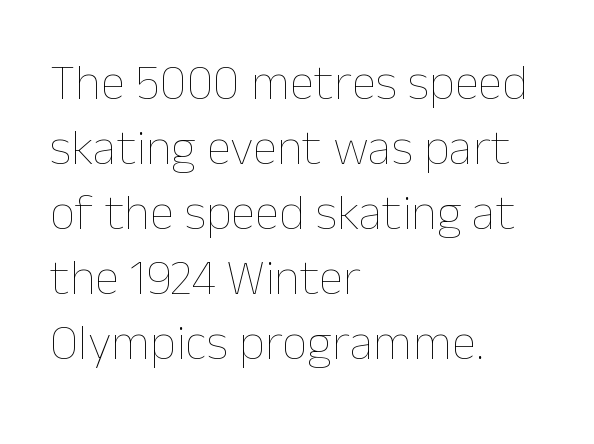
The image shows 50 px thin type, upright; set left-aligned, normal line spacing (1.3x), normal letter spacing, not underlined; low stroke contrast and a medium x-height.
